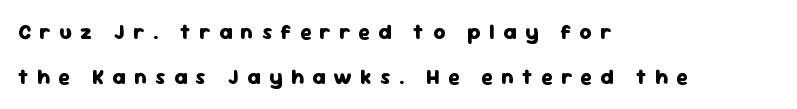
Interline gaps are noticeably wide in this sample. Visually the block forms a straight wall on the left and a jagged coastline on the right. Tracking here is generous; glyphs stand well apart from one another. Pretty heavy lettering here — definitely bold. Unmarked baselines from the first word to the last.
